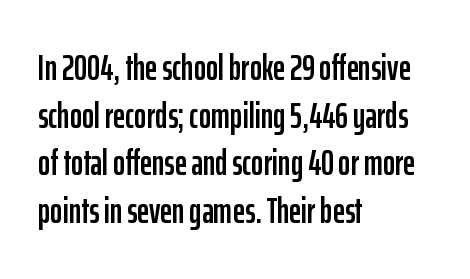
{"serif": "no", "italic": "no", "width": "condensed", "stroke_contrast": "low", "x_height": "medium", "monospaced": "no", "underline": "no", "align": "left", "line_spacing": "normal", "line_spacing_ratio": 1.29, "letter_spacing": "normal", "letter_spacing_em": 0.0, "glyph_px": 37}
